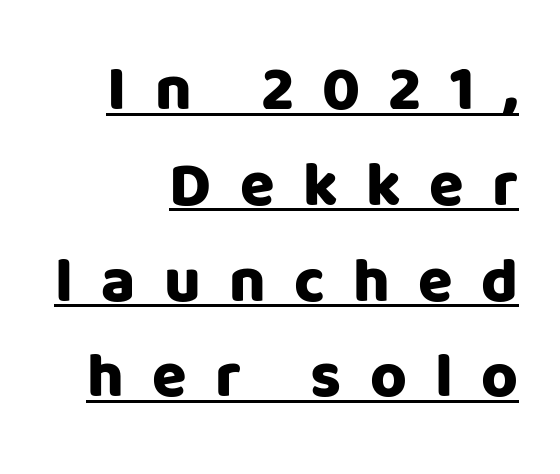
{"serif": "no", "italic": "no", "bold": "yes", "weight": "heavy", "width": "normal", "stroke_contrast": "low", "x_height": "large", "monospaced": "no", "underline": "yes", "align": "right", "line_spacing": "normal", "line_spacing_ratio": 1.52, "letter_spacing": "wide", "letter_spacing_em": 0.45, "glyph_px": 63}
